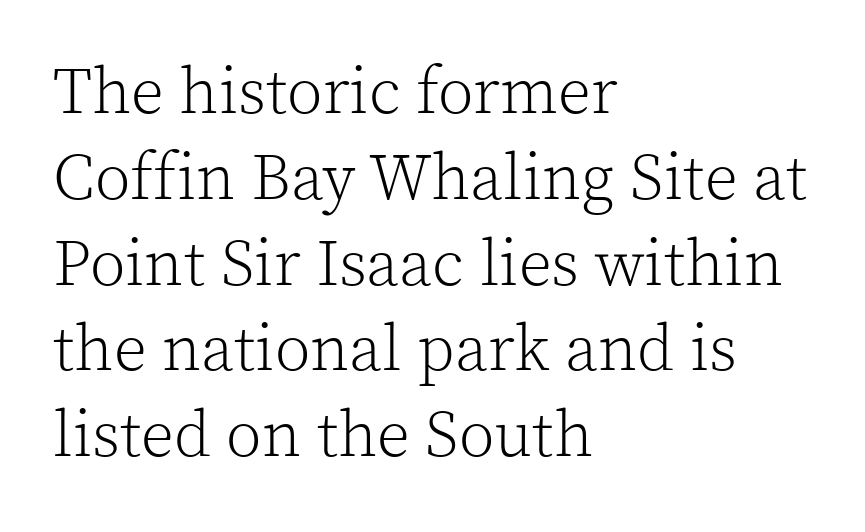
{"serif": "yes", "italic": "no", "bold": "no", "weight": "light", "width": "normal", "x_height": "medium", "monospaced": "no", "underline": "no", "align": "left", "line_spacing": "normal", "line_spacing_ratio": 1.32, "letter_spacing": "normal", "letter_spacing_em": 0.0, "glyph_px": 65}
